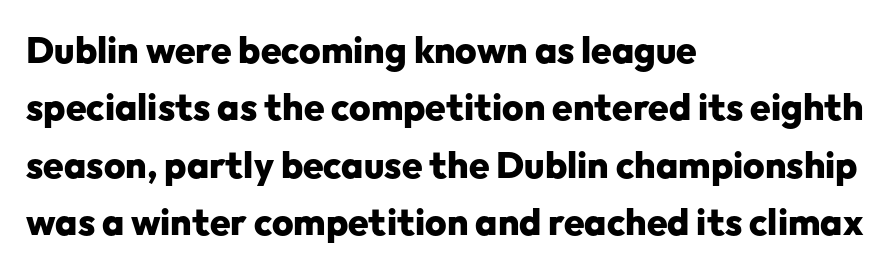
Line spacing here is normal. The baseline area is clear. Short and long lines alike share a common starting point at left. These lines carry a lot of weight — the face is fully bold. Serif or sans? Sans — the stroke terminals are bare.
